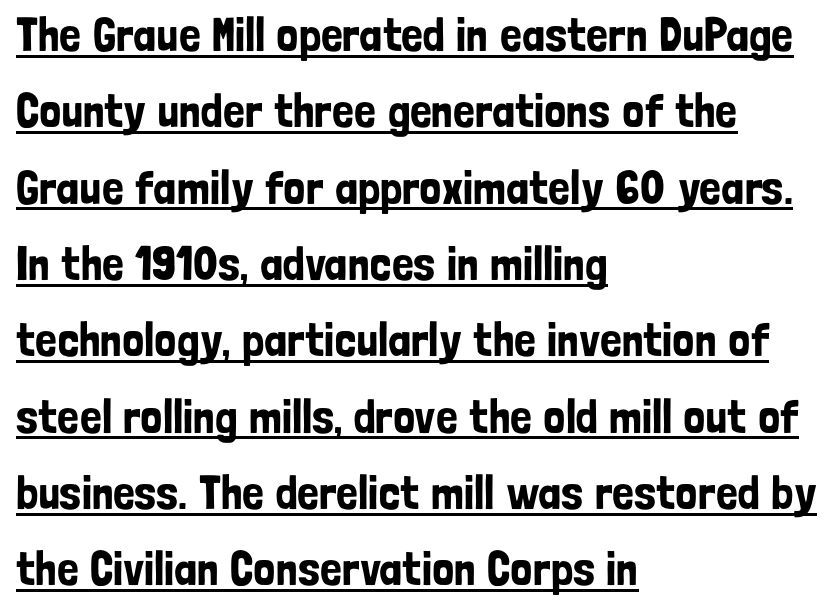
{"serif": "no", "italic": "no", "width": "condensed", "stroke_contrast": "low", "x_height": "medium", "monospaced": "no", "underline": "yes", "align": "left", "line_spacing": "normal", "line_spacing_ratio": 1.59, "letter_spacing": "normal", "letter_spacing_em": 0.0, "glyph_px": 48}
